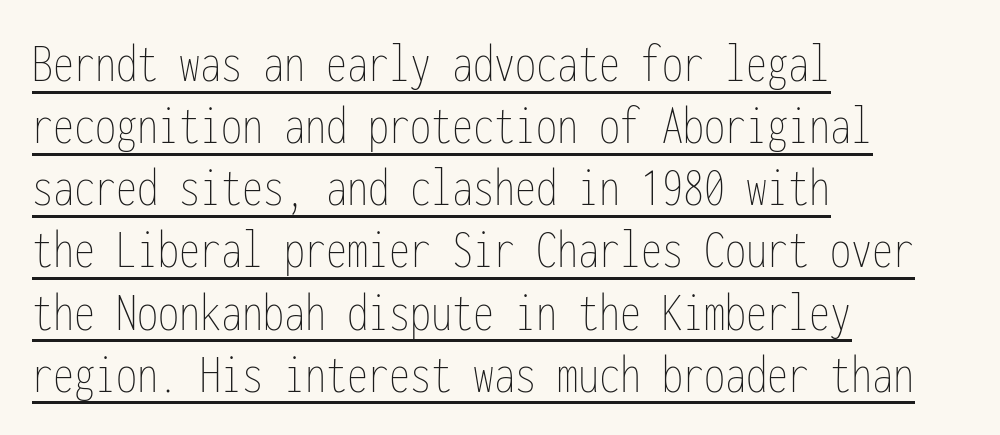
Q: Is the text bold? A: No.
Q: Is the text italic (slanted)? A: No, it is upright.
Q: Is the text underlined? A: Yes.
Q: How is the paragraph aligned? A: Left-aligned.
Q: Is the spacing between letters normal or unusually wide? A: Normal.
Q: Is the spacing between lines tight, normal or loose? A: Tight.
Q: Width (condensed, normal, or wide)? A: Condensed.
Q: Stroke contrast? A: Low.
Q: x-height? A: Medium.
Q: Monospaced? A: Yes.
